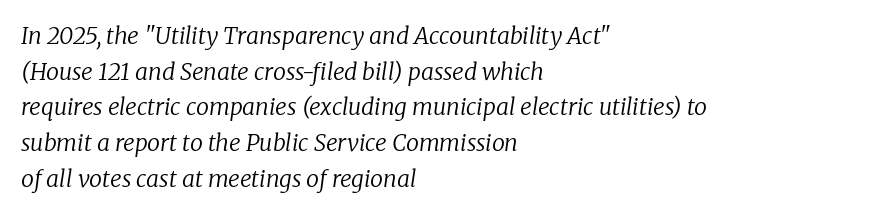
The image shows 23 px text type, italic (leaning right); set left-aligned, normal line spacing (1.55x), normal letter spacing, not underlined.
